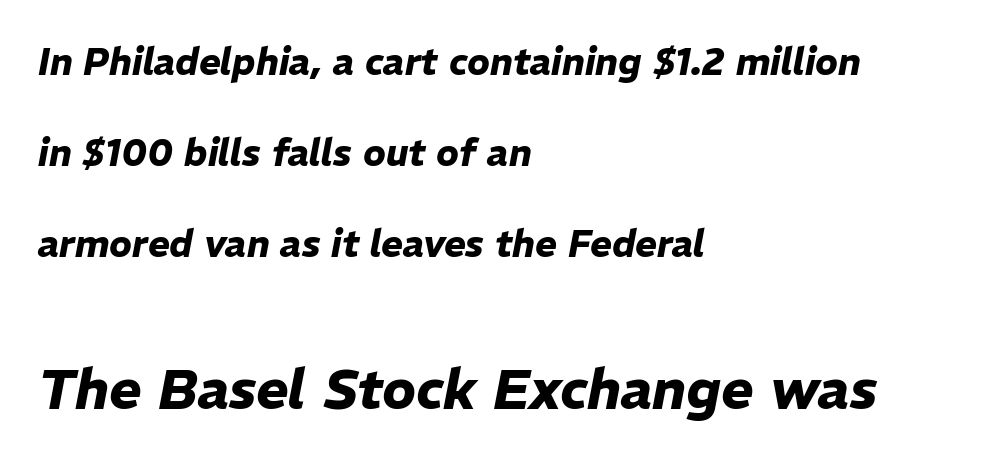
Each glyph is drawn with heavy, bold strokes. Between one letter and the next there's only the usual sliver of space. These lines are rendered in a variable-pitch font. You could fit nearly another row in the gap between these rows. Each row of text sits above clean, open space. Which chunk is bigger? The second one — the bottom block dwarfs the top.
